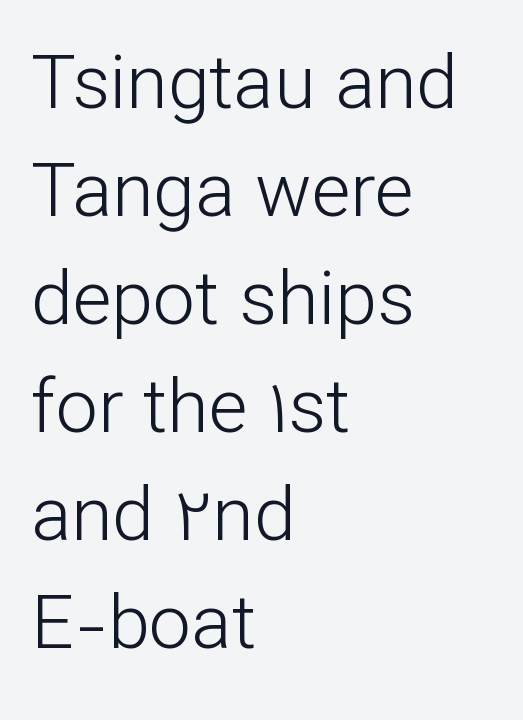
The image shows 75 px light sans-serif type, upright; set left-aligned, normal line spacing (1.44x), normal letter spacing, not underlined; low stroke contrast and a medium x-height.
